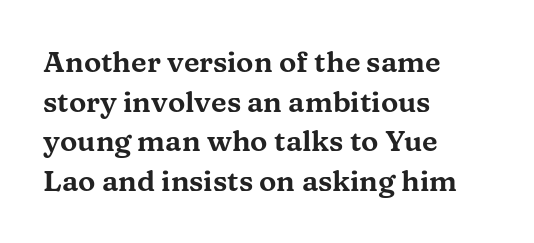
{"serif": "yes", "italic": "no", "width": "wide", "stroke_contrast": "medium", "x_height": "medium", "monospaced": "no", "underline": "no", "align": "left", "line_spacing": "normal", "line_spacing_ratio": 1.37, "letter_spacing": "normal", "letter_spacing_em": 0.0, "glyph_px": 29}
